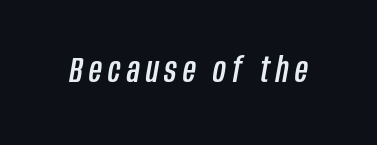
The image shows 35 px condensed type, italic (leaning right); set not underlined; low stroke contrast and a large x-height.
